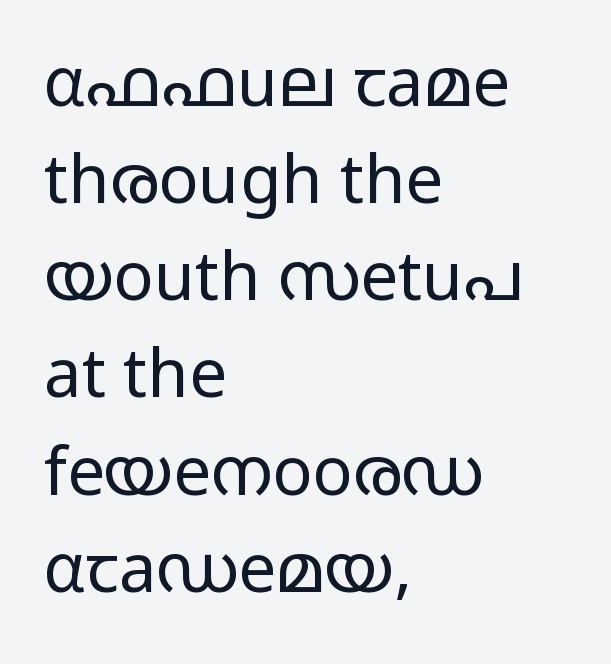
The image shows 67 px regular-weight, wide sans-serif type, upright; set left-aligned, normal line spacing (1.45x), normal letter spacing, not underlined; low stroke contrast and a medium x-height.
